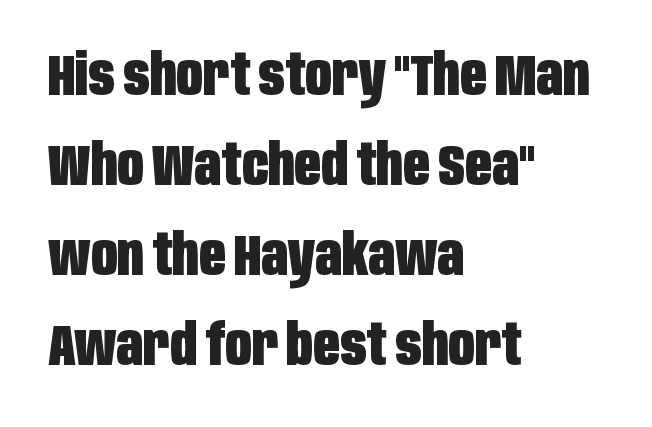
Q: Is the text bold? A: Yes.
Q: Is the text italic (slanted)? A: No, it is upright.
Q: Is the typeface a serif or a sans-serif typeface? A: Sans-serif.
Q: Is the text underlined? A: No.
Q: How is the paragraph aligned? A: Left-aligned.
Q: Is the spacing between letters normal or unusually wide? A: Normal.
Q: Is the spacing between lines tight, normal or loose? A: Normal.
Q: Width (condensed, normal, or wide)? A: Condensed.
Q: Stroke contrast? A: Low.
Q: x-height? A: Large.
Q: Monospaced? A: No.
